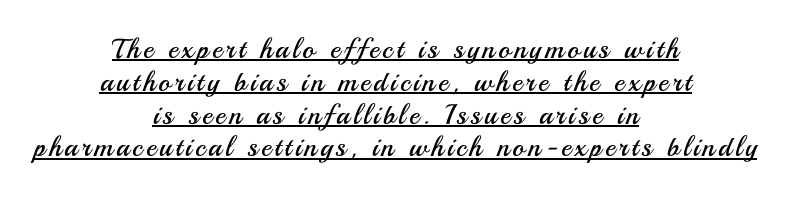
Q: Is the text bold? A: No.
Q: Is the text italic (slanted)? A: Yes.
Q: Is the typeface a serif or a sans-serif typeface? A: Sans-serif.
Q: Is the text underlined? A: Yes.
Q: How is the paragraph aligned? A: Centered.
Q: Width (condensed, normal, or wide)? A: Normal.
Q: Stroke contrast? A: Medium.
Q: x-height? A: Small.
Q: Monospaced? A: No.
